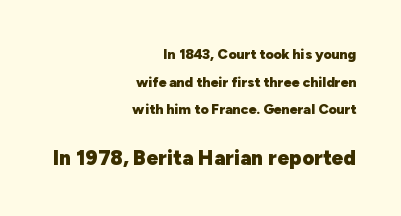
Q: Is the text bold? A: Yes.
Q: Is the text italic (slanted)? A: No, it is upright.
Q: Is the text underlined? A: No.
Q: How is the paragraph aligned? A: Right-aligned.
Q: Is the spacing between letters normal or unusually wide? A: Normal.
Q: Is the spacing between lines tight, normal or loose? A: Loose.
Q: Which block of text is set in a larger size, the first (top) or the second (bottom)? A: The second (bottom) one.
